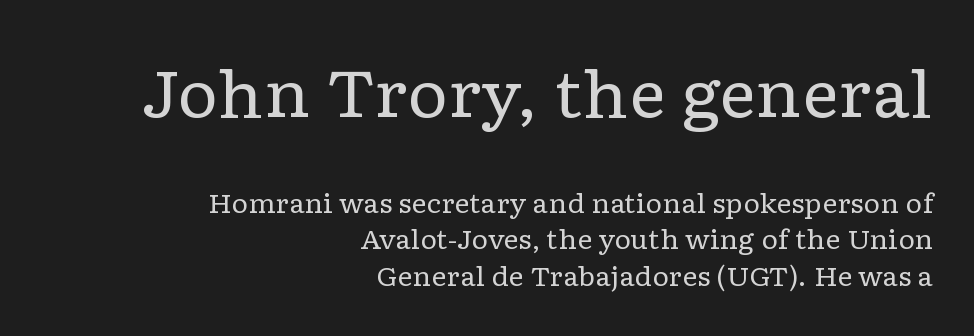
The image shows 64 px regular-weight, wide serif type, upright; set right-aligned, normal line spacing (1.4x), normal letter spacing, not underlined; the first (top) block is 2.46x larger; low stroke contrast and a medium x-height.
